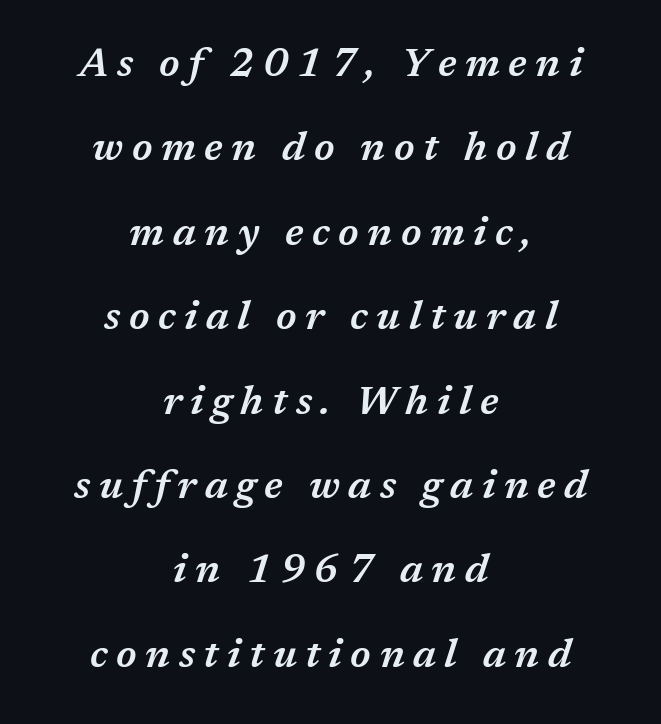
Q: Is the text bold? A: Semi-bold.
Q: Is the text italic (slanted)? A: Yes, it leans right by about 17 degrees.
Q: Is the text underlined? A: No.
Q: How is the paragraph aligned? A: Centered.
Q: Is the spacing between letters normal or unusually wide? A: Unusually wide.
Q: Is the spacing between lines tight, normal or loose? A: Loose.
Q: Width (condensed, normal, or wide)? A: Normal.
Q: Stroke contrast? A: Medium.
Q: x-height? A: Medium.
Q: Monospaced? A: No.
